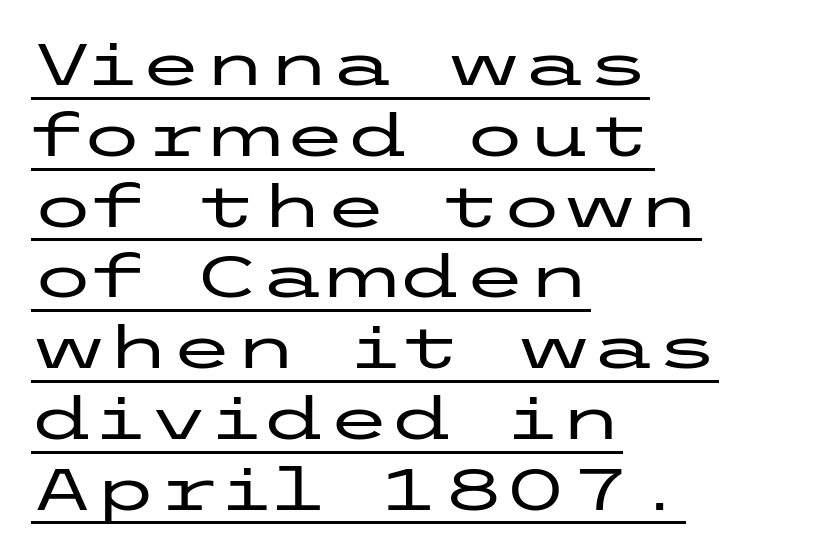
{"serif": "no", "italic": "no", "width": "wide", "stroke_contrast": "low", "x_height": "medium", "underline": "yes", "align": "left", "line_spacing_ratio": 1.22, "letter_spacing": "normal", "letter_spacing_em": 0.0, "glyph_px": 58}
